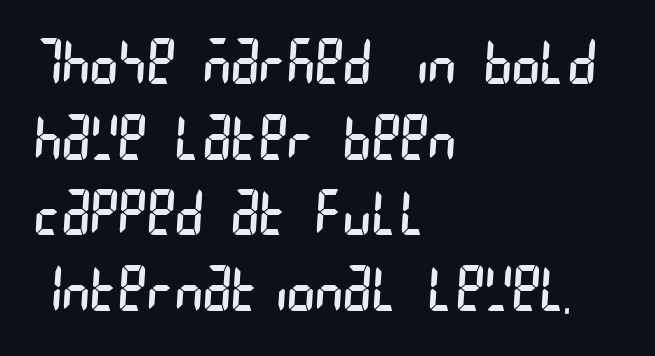
A light-to-regular cut is what we see here. The space between consecutive lines is moderate. Nobody touched the tracking dial on this one. This rendering uses left alignment, leaving the right contour irregular.
